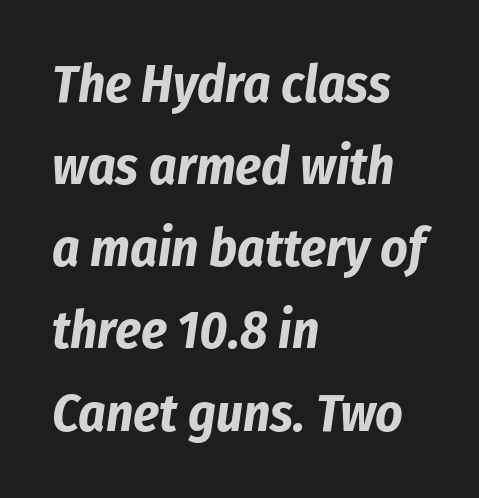
{"italic": "yes", "lean": "right", "slant_degrees": 8, "bold": "yes", "weight": "bold", "width": "condensed", "stroke_contrast": "low", "x_height": "medium", "monospaced": "no", "underline": "no", "align": "left", "line_spacing": "normal", "line_spacing_ratio": 1.55, "letter_spacing": "normal", "letter_spacing_em": 0.0, "glyph_px": 53}
